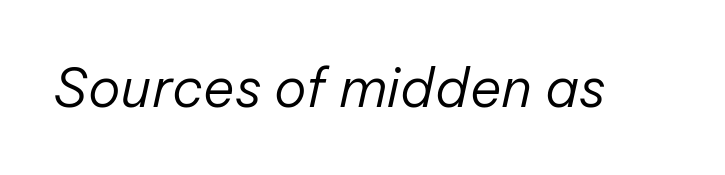
{"italic": "yes", "lean": "right", "slant_degrees": 12, "bold": "no", "weight": "regular", "width": "normal", "stroke_contrast": "low", "x_height": "medium", "monospaced": "no", "underline": "no", "letter_spacing": "normal", "letter_spacing_em": 0.0, "glyph_px": 54}
